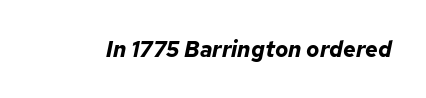
Plain, unruled lines of type. Nobody touched the tracking dial on this one. Each glyph is drawn with heavy, bold strokes. The typography opts for an oblique posture over an upright one.
